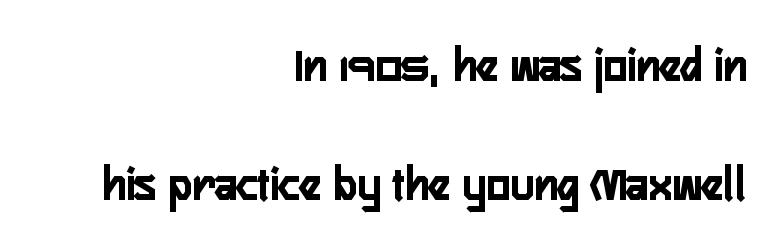
The letters stand straight up with perfectly vertical stems. Do the characters align in a grid? No, the font is proportional. Underline: absent. In terms of leading, this rendering errs on the spacious side.
